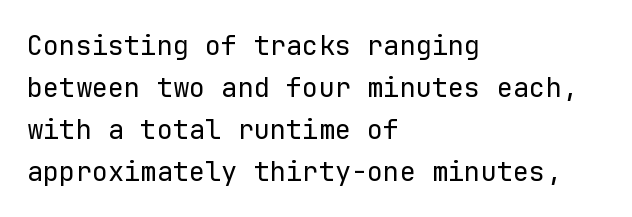
The image shows 27 px text type, upright; set left-aligned, normal line spacing (1.55x), normal letter spacing, not underlined.
